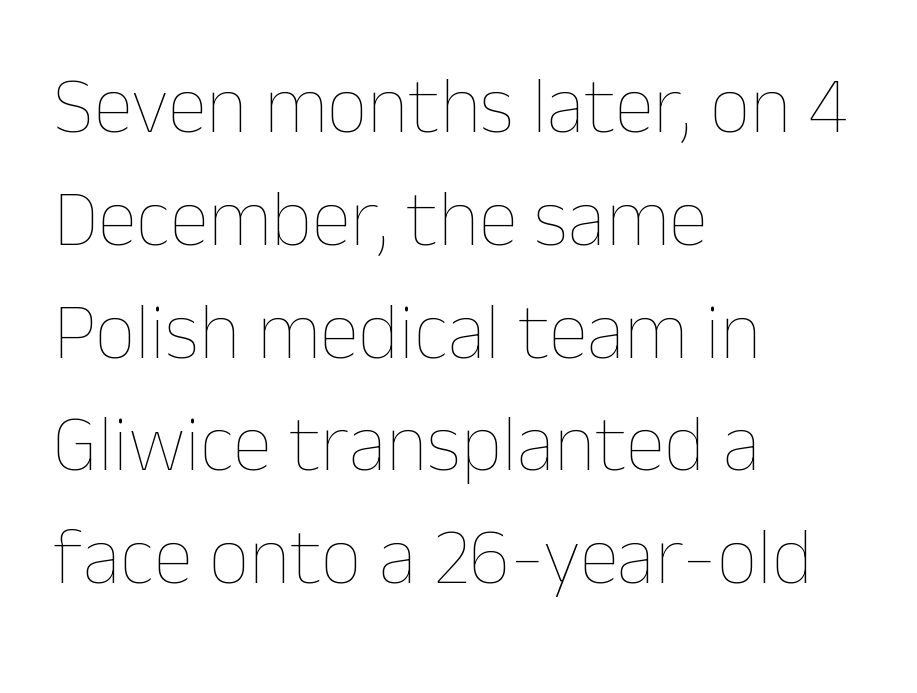
Q: Is the text bold? A: No.
Q: Is the text italic (slanted)? A: No, it is upright.
Q: Is the text underlined? A: No.
Q: How is the paragraph aligned? A: Left-aligned.
Q: Is the spacing between letters normal or unusually wide? A: Normal.
Q: Is the spacing between lines tight, normal or loose? A: Normal.
Q: Width (condensed, normal, or wide)? A: Normal.
Q: Stroke contrast? A: Low.
Q: x-height? A: Medium.
Q: Monospaced? A: No.
